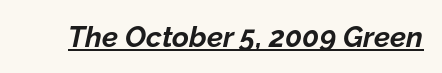
The horizontal fit of the characters is conventional and even. Varying glyph widths throughout — classic text-font behaviour. Strong, thick strokes mark this as bold type. The rendering applies a slant to the glyphs. The typesetter has applied underlining to the passage shown.
